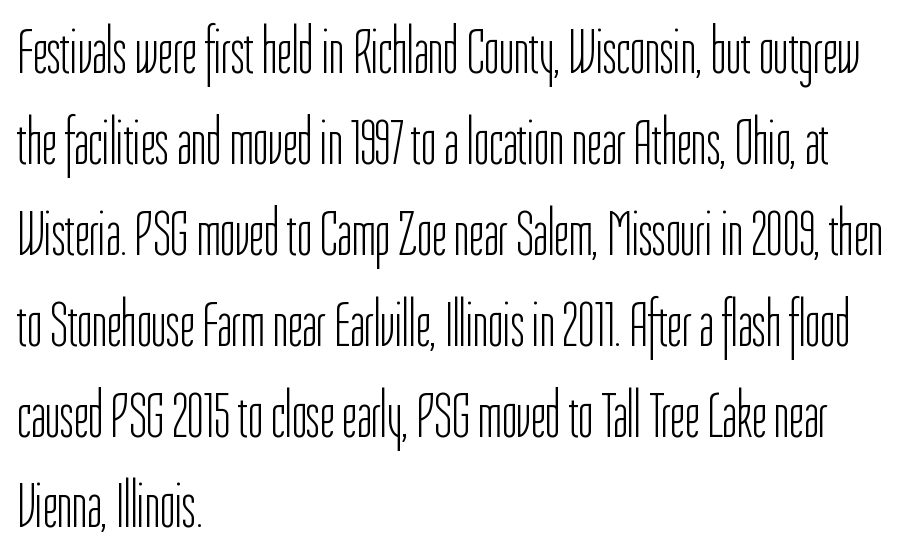
{"serif": "no", "italic": "no", "bold": "no", "weight": "light", "width": "condensed", "stroke_contrast": "low", "x_height": "medium", "monospaced": "no", "underline": "no", "align": "left", "line_spacing": "normal", "line_spacing_ratio": 1.42, "letter_spacing": "normal", "letter_spacing_em": 0.0, "glyph_px": 64}
